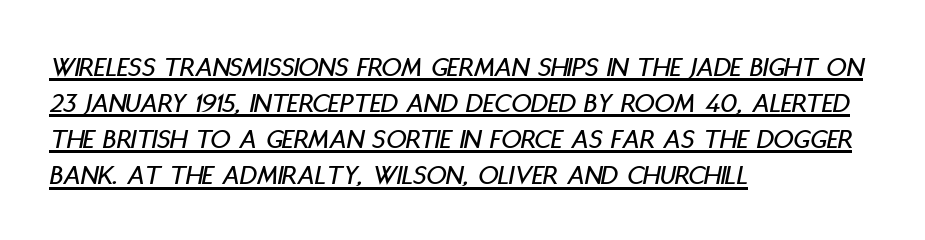
{"italic": "yes", "lean": "right", "slant_degrees": 11, "width": "condensed", "stroke_contrast": "low", "x_height": "large", "monospaced": "no", "underline": "yes", "align": "left", "line_spacing": "normal", "line_spacing_ratio": 1.29, "letter_spacing": "normal", "letter_spacing_em": 0.0, "glyph_px": 28}
